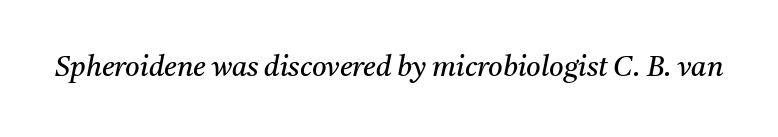
The image shows 28 px regular-weight serif type, italic (leaning right); set normal letter spacing, not underlined; medium stroke contrast and a medium x-height.
